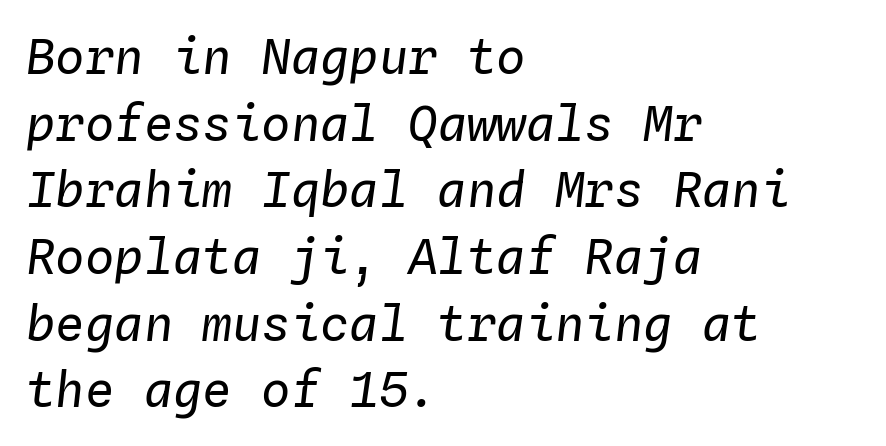
The image shows 49 px regular-weight type, italic (leaning right), monospaced; set left-aligned, normal line spacing (1.36x), normal letter spacing, not underlined; low stroke contrast and a medium x-height.
